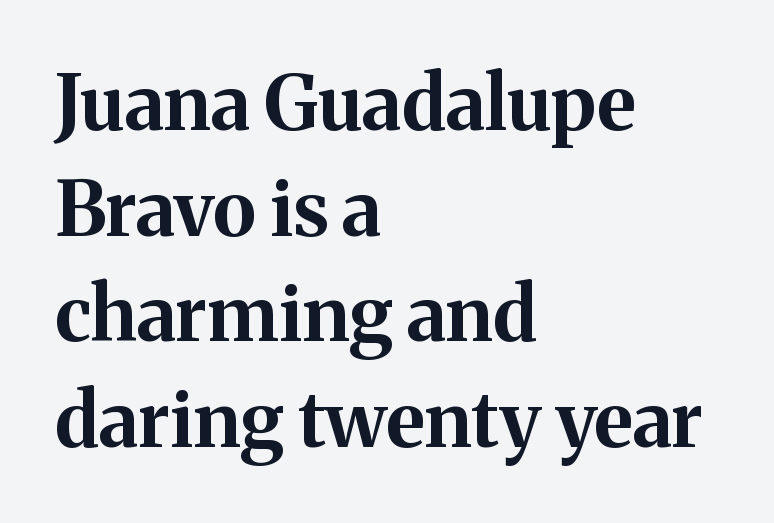
Q: Is the text bold? A: Yes.
Q: Is the text italic (slanted)? A: No, it is upright.
Q: Is the typeface a serif or a sans-serif typeface? A: Serif.
Q: Is the text underlined? A: No.
Q: How is the paragraph aligned? A: Left-aligned.
Q: Is the spacing between letters normal or unusually wide? A: Normal.
Q: Is the spacing between lines tight, normal or loose? A: Normal.
Q: Width (condensed, normal, or wide)? A: Normal.
Q: Stroke contrast? A: Medium.
Q: x-height? A: Medium.
Q: Monospaced? A: No.
